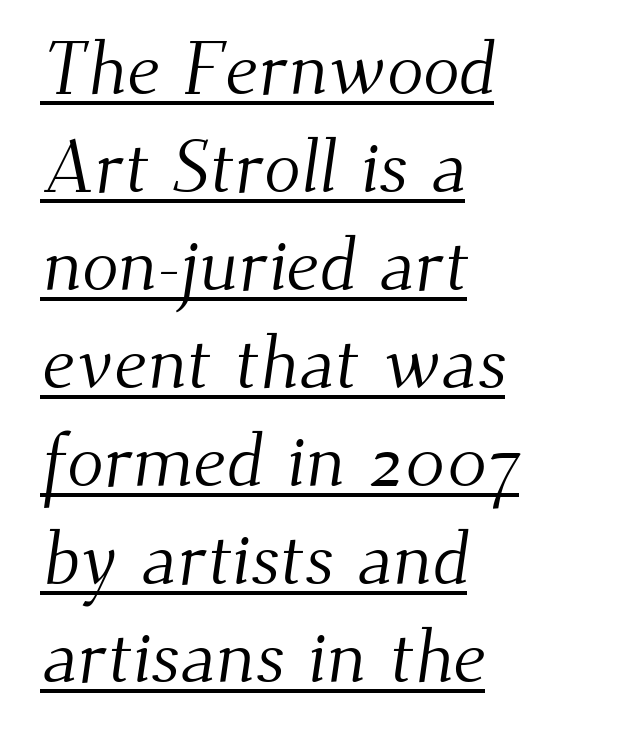
The image shows 76 px light serif type; set left-aligned, normal line spacing (1.29x), normal letter spacing, underlined; medium stroke contrast and a small x-height.
